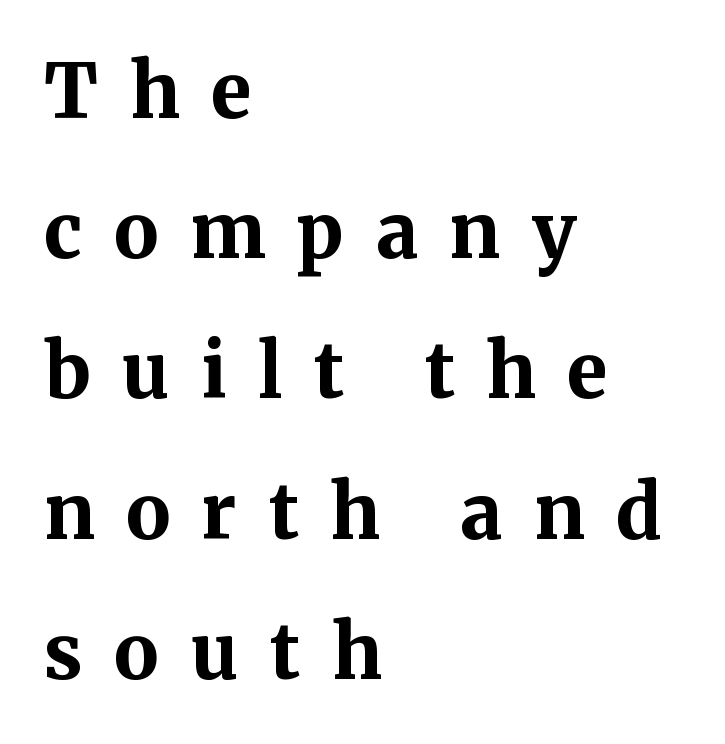
Q: Is the text bold? A: Yes.
Q: Is the text italic (slanted)? A: No, it is upright.
Q: Is the typeface a serif or a sans-serif typeface? A: Serif.
Q: Is the text underlined? A: No.
Q: How is the paragraph aligned? A: Left-aligned.
Q: Is the spacing between letters normal or unusually wide? A: Unusually wide.
Q: Width (condensed, normal, or wide)? A: Normal.
Q: Stroke contrast? A: Medium.
Q: x-height? A: Medium.
Q: Monospaced? A: No.
